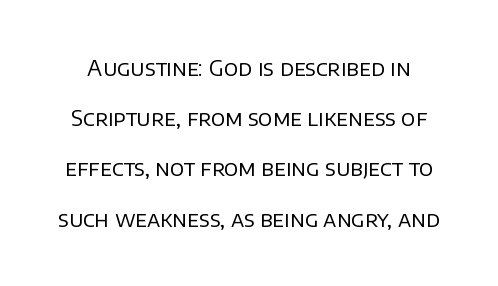
{"italic": "no", "bold": "no", "underline": "no", "line_spacing": "loose", "line_spacing_ratio": 2.39, "letter_spacing": "normal", "letter_spacing_em": 0.0, "glyph_px": 21}
